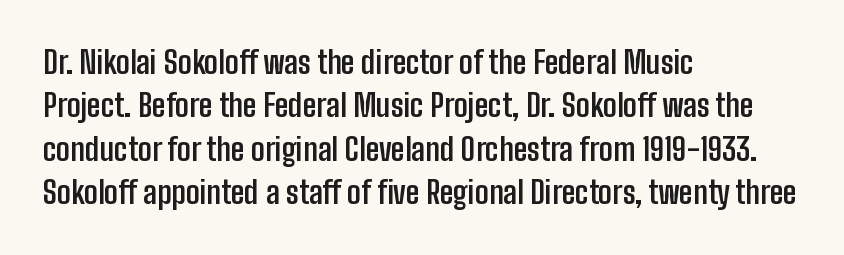
{"serif": "no", "italic": "no", "bold": "yes", "weight": "semibold", "width": "condensed", "stroke_contrast": "low", "x_height": "medium", "monospaced": "no", "underline": "no", "align": "left", "line_spacing": "normal", "line_spacing_ratio": 1.4, "letter_spacing": "normal", "letter_spacing_em": 0.0, "glyph_px": 31}
